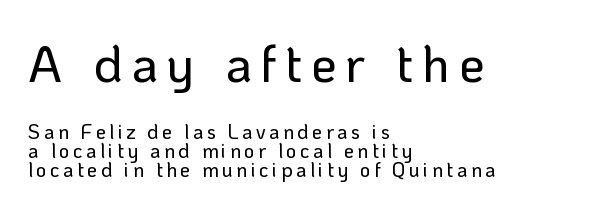
The image shows 51 px sans-serif type, upright; set left-aligned, tight line spacing (0.96x), not underlined; the first (top) block is 2.55x larger; low stroke contrast and a medium x-height.
